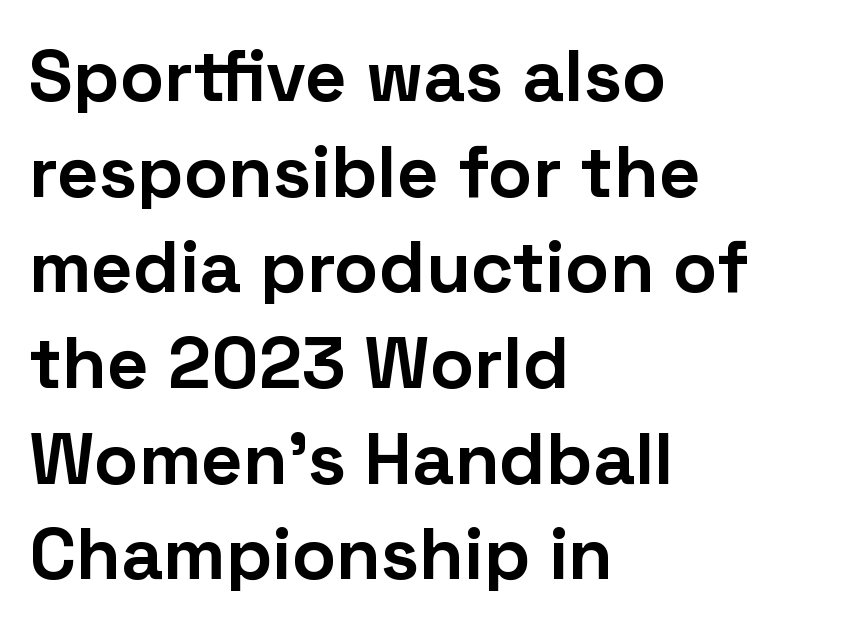
{"serif": "no", "italic": "no", "bold": "yes", "weight": "bold", "width": "normal", "stroke_contrast": "low", "x_height": "medium", "monospaced": "no", "underline": "no", "align": "left", "line_spacing": "normal", "line_spacing_ratio": 1.31, "letter_spacing": "normal", "letter_spacing_em": 0.0, "glyph_px": 73}
